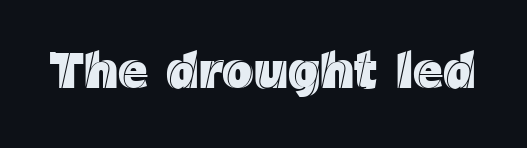
This rendering leaves character spacing at its baseline value. Unlike italic type, these characters show no tilt at all. The space directly below the letters is spotless. Here the designer chose a conventional face with non-uniform glyph widths.
